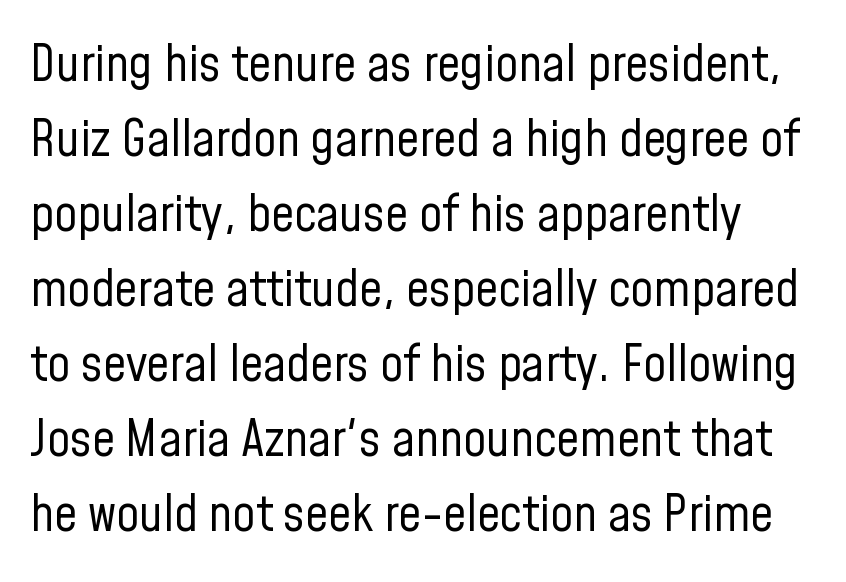
The image shows 51 px regular-weight, condensed sans-serif type, upright; set normal line spacing (1.47x), normal letter spacing, not underlined; low stroke contrast and a medium x-height.
